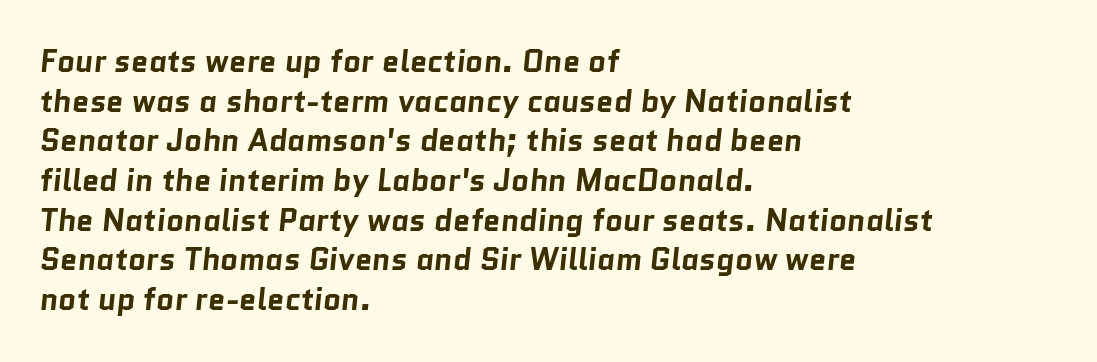
The image shows 31 px bold sans-serif type; set left-aligned, normal line spacing (1.28x), normal letter spacing, not underlined; low stroke contrast and a medium x-height.
